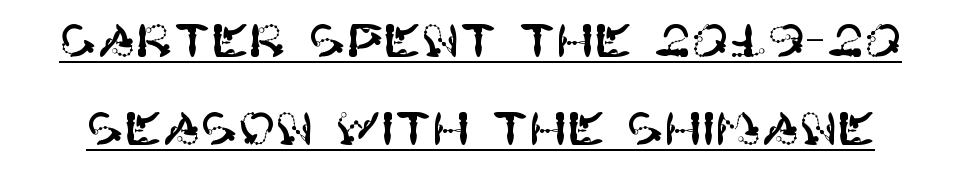
The rendered words wear a rule along their underside. This block would shrink considerably if given ordinary leading; it's expanded now. Standard letterfit; no display-style spreading of the glyphs. Italic? Not at all — the glyphs are vertical. Regarding serifs, this sample does without them.
